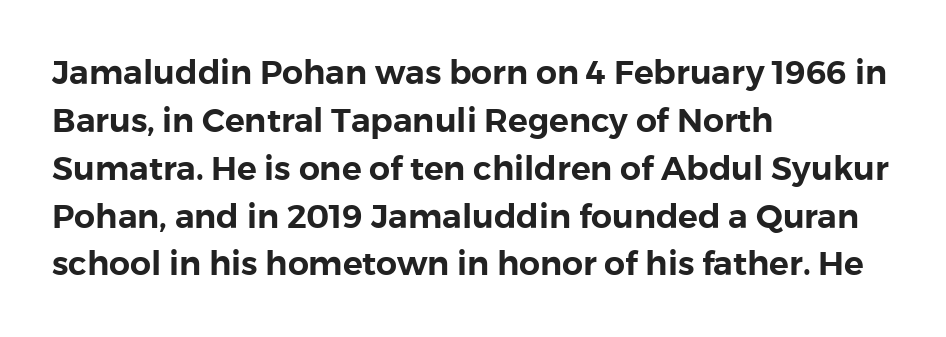
The rows are spaced the way most documents space them. Does extra space separate the letters? No, they use regular spacing. I'd call this a sans setting — the letters go barefoot. Only glyphs here, with clear space below each row.
